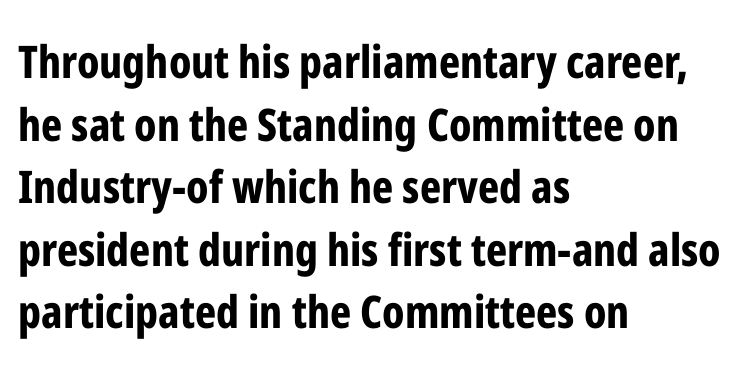
The image shows 45 px bold, condensed sans-serif type, upright; set left-aligned, normal line spacing (1.39x), normal letter spacing, not underlined; low stroke contrast and a medium x-height.
